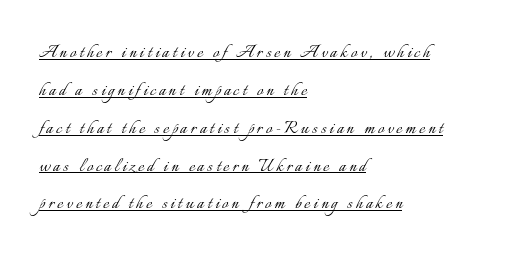
The image shows 22 px text type; set left-aligned, line spacing 1.72x, underlined.
